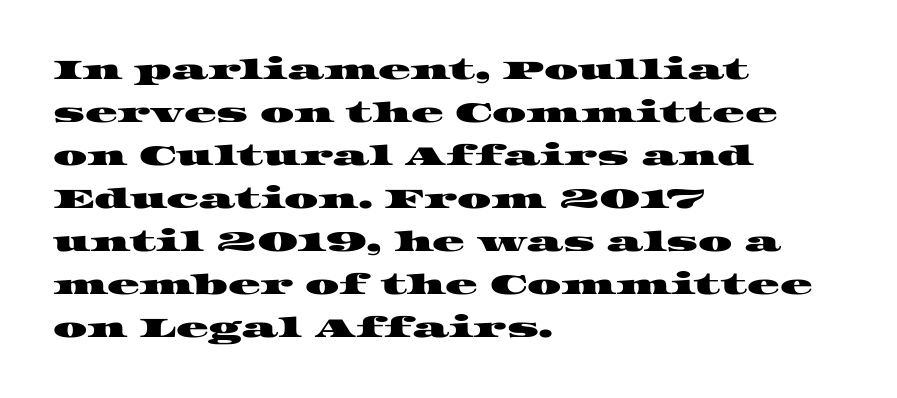
The image shows 27 px text type; set left-aligned, normal line spacing (1.59x), normal letter spacing, not underlined.
